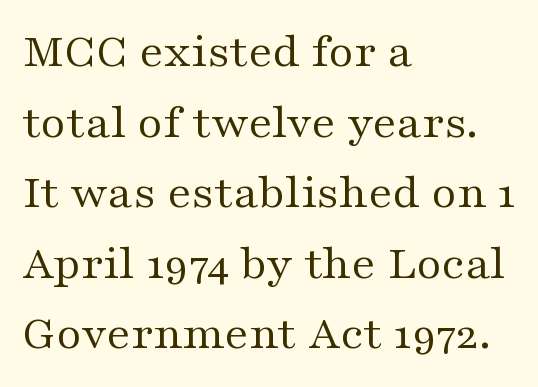
{"serif": "yes", "italic": "no", "bold": "no", "weight": "regular", "width": "wide", "stroke_contrast": "medium", "x_height": "medium", "monospaced": "no", "underline": "no", "align": "left", "line_spacing": "normal", "line_spacing_ratio": 1.44, "letter_spacing": "normal", "letter_spacing_em": 0.0, "glyph_px": 49}
